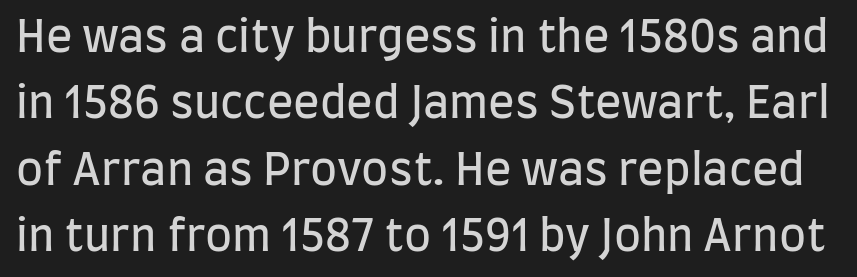
Q: Is the text bold? A: No.
Q: Is the text italic (slanted)? A: No, it is upright.
Q: Is the typeface a serif or a sans-serif typeface? A: Sans-serif.
Q: Is the text underlined? A: No.
Q: Is the spacing between letters normal or unusually wide? A: Normal.
Q: Is the spacing between lines tight, normal or loose? A: Normal.
Q: Width (condensed, normal, or wide)? A: Condensed.
Q: Stroke contrast? A: Low.
Q: x-height? A: Large.
Q: Monospaced? A: No.
